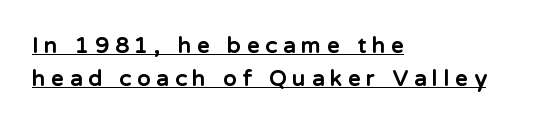
Q: Is the text bold? A: Yes.
Q: Is the text italic (slanted)? A: No, it is upright.
Q: Is the text underlined? A: Yes.
Q: How is the paragraph aligned? A: Left-aligned.
Q: Is the spacing between letters normal or unusually wide? A: Unusually wide.
Q: Is the spacing between lines tight, normal or loose? A: Normal.
